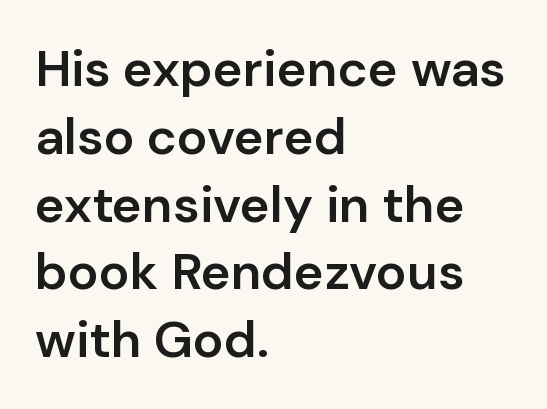
Q: Is the text bold? A: Semi-bold.
Q: Is the text italic (slanted)? A: No, it is upright.
Q: Is the typeface a serif or a sans-serif typeface? A: Sans-serif.
Q: Is the text underlined? A: No.
Q: How is the paragraph aligned? A: Left-aligned.
Q: Is the spacing between letters normal or unusually wide? A: Normal.
Q: Is the spacing between lines tight, normal or loose? A: Normal.
Q: Width (condensed, normal, or wide)? A: Normal.
Q: Stroke contrast? A: Low.
Q: x-height? A: Medium.
Q: Monospaced? A: No.
